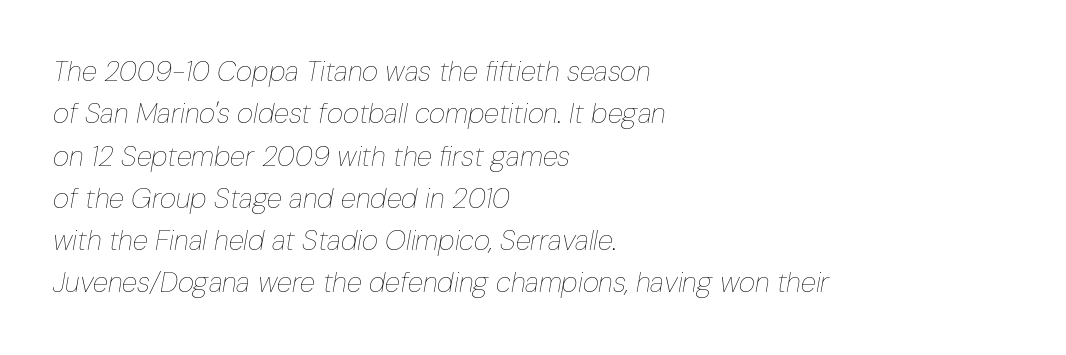
{"italic": "yes", "lean": "right", "slant_degrees": 10, "bold": "no", "weight": "thin", "width": "condensed", "stroke_contrast": "low", "x_height": "medium", "monospaced": "no", "underline": "no", "align": "left", "line_spacing": "normal", "line_spacing_ratio": 1.51, "letter_spacing": "normal", "letter_spacing_em": 0.0, "glyph_px": 28}
